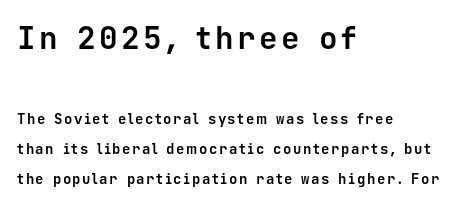
Summary of vertical rhythm: relaxed, with wide interline spacing. No italicization has been applied; the sample stays upright. Decoration check: the copy has no underline. The rendering anchors every line to the left-hand side. Check where the strokes stop: nothing finishes them off — pure sans.
